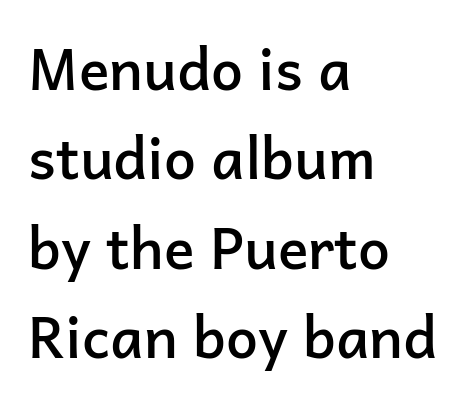
You could not count columns in this text — the font is proportionally spaced. A somewhat darkened texture: the type is semibold rather than bold. Notice how descenders clear the ascenders below comfortably — that's standard leading. A sans-serif font was chosen for this passage. Posture: upright roman. Is the block centered? No — it sits flush against the left margin.
